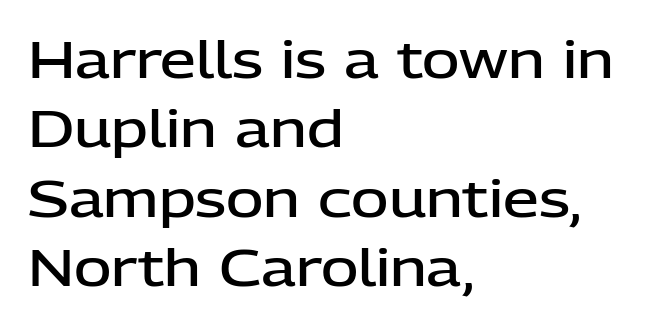
Tracking here is standard; glyphs follow each other at the usual distance. The passage shown is typed in a proportional face where columns would drift. Every stem runs plumb, perpendicular to the baseline. Are there feet on the stems? There aren't — it's a sans. The passage shown is not underscored anywhere. Typeset ragged right — the left edge is the straight one.
